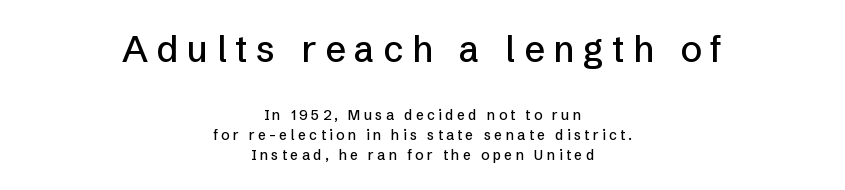
Both edges are ragged and mirror each other, which tells us the setting is centered. Here the designer chose a conventional face with non-uniform glyph widths. Rows of type keep a routine distance in the vertical direction. The strip under each line holds only bare page.
